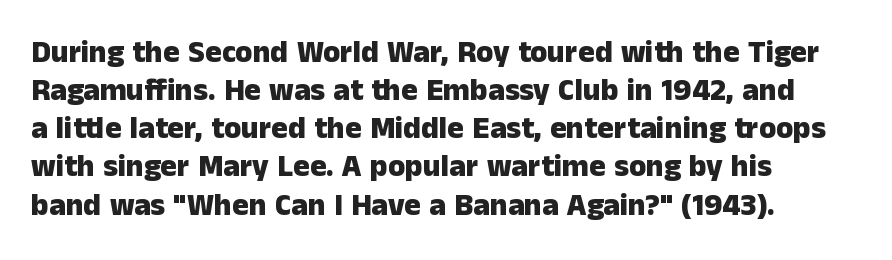
Check the space under the baseline: it is left empty. Casual observation: everything's shoved over to the left. A sans-serif font was chosen for this passage. A typesetter would call this proportional, since set widths differ per character. The face used here has the dense, thick strokes of a bold.
